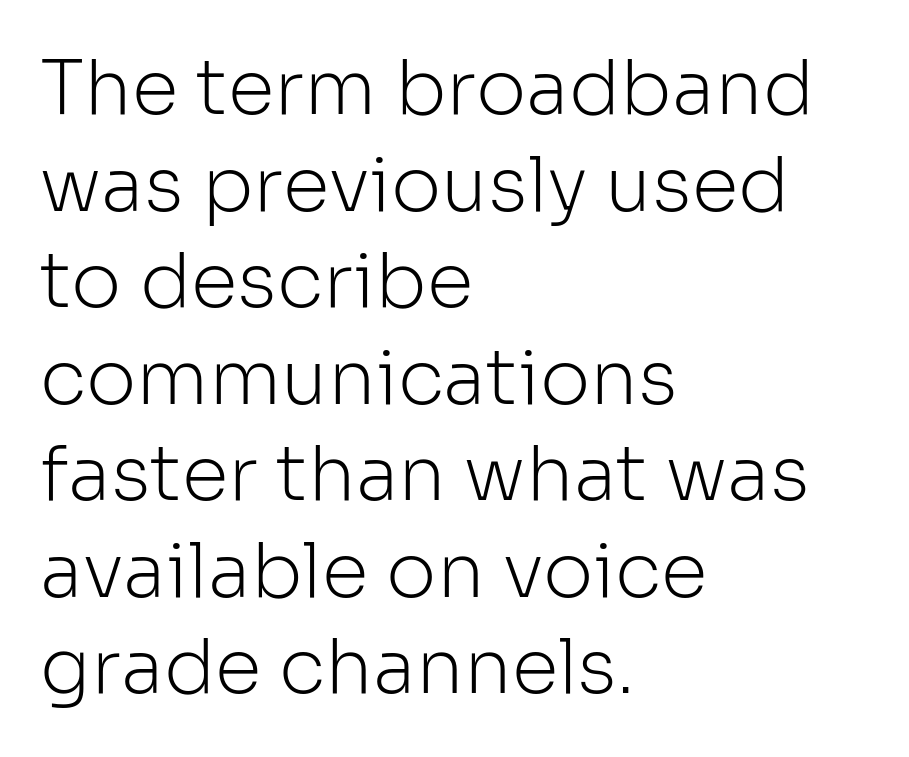
Q: Is the text bold? A: No.
Q: Is the text italic (slanted)? A: No, it is upright.
Q: Is the typeface a serif or a sans-serif typeface? A: Sans-serif.
Q: Is the text underlined? A: No.
Q: How is the paragraph aligned? A: Left-aligned.
Q: Is the spacing between letters normal or unusually wide? A: Normal.
Q: Is the spacing between lines tight, normal or loose? A: Normal.
Q: Width (condensed, normal, or wide)? A: Normal.
Q: Stroke contrast? A: Low.
Q: x-height? A: Medium.
Q: Monospaced? A: No.
